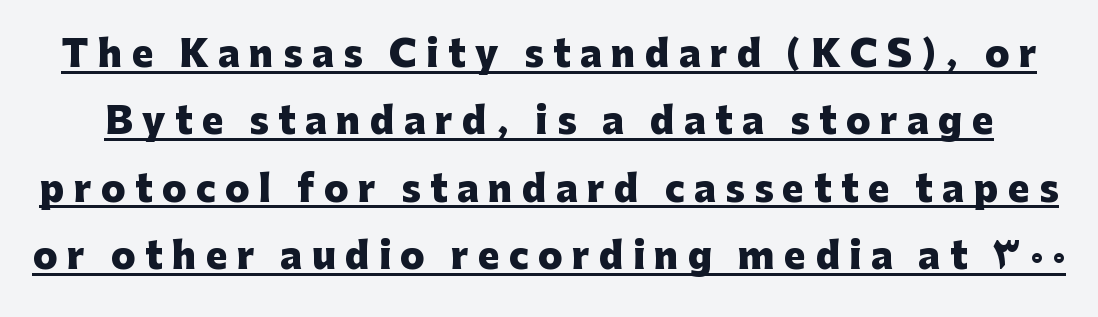
The image shows 36 px heavy sans-serif type, upright; set line spacing 1.87x, unusually wide letter spacing (+0.26 em), underlined; low stroke contrast and a medium x-height.
